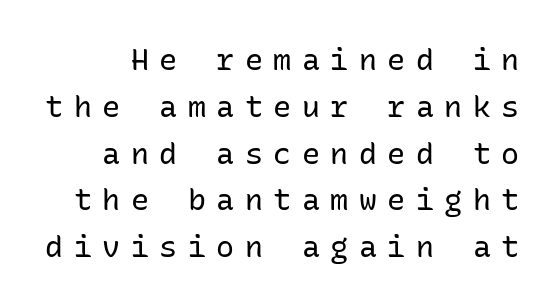
{"serif": "no", "italic": "no", "bold": "no", "weight": "regular", "width": "normal", "stroke_contrast": "low", "x_height": "medium", "monospaced": "yes", "underline": "no", "line_spacing": "normal", "line_spacing_ratio": 1.56, "letter_spacing": "wide", "letter_spacing_em": 0.35, "glyph_px": 30}
